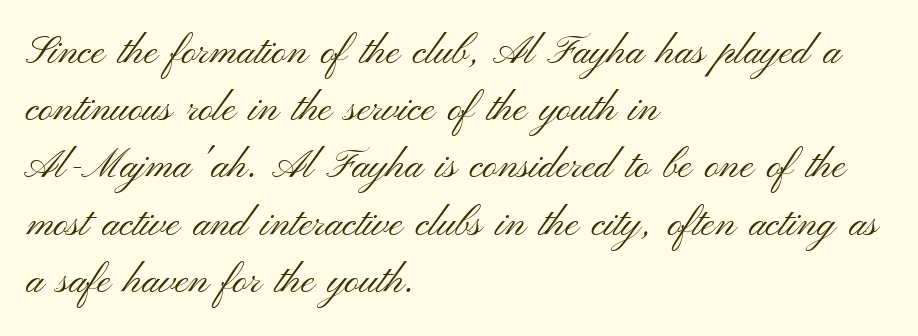
The image shows 40 px light, wide sans-serif type; set left-aligned, normal line spacing (1.43x), normal letter spacing, not underlined; medium stroke contrast and a small x-height.
